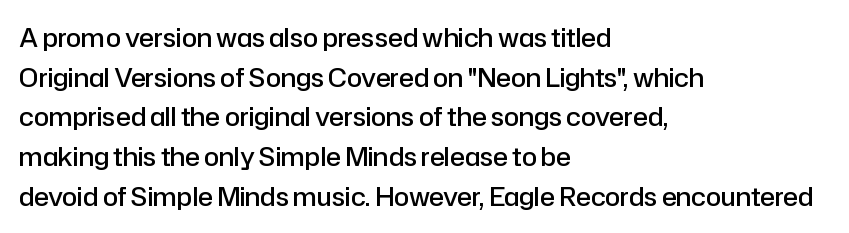
Q: Is the text bold? A: Semi-bold.
Q: Is the text italic (slanted)? A: No, it is upright.
Q: Is the text underlined? A: No.
Q: How is the paragraph aligned? A: Left-aligned.
Q: Is the spacing between letters normal or unusually wide? A: Normal.
Q: Is the spacing between lines tight, normal or loose? A: Normal.
